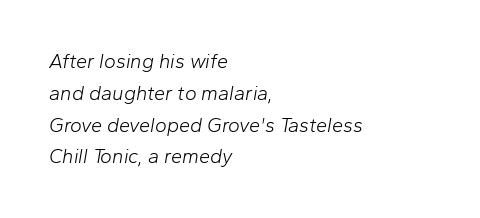
{"italic": "yes", "lean": "right", "slant_degrees": 10, "bold": "no", "underline": "no", "align": "left", "line_spacing": "normal", "line_spacing_ratio": 1.59, "letter_spacing": "normal", "letter_spacing_em": 0.0, "glyph_px": 20}
